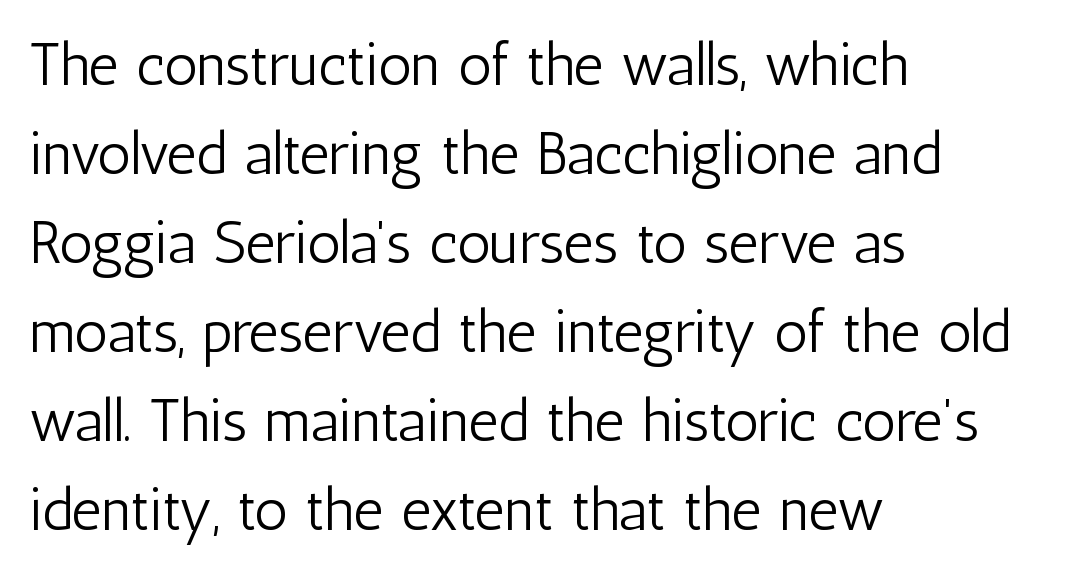
{"serif": "no", "italic": "no", "bold": "no", "weight": "light", "width": "condensed", "stroke_contrast": "low", "x_height": "medium", "monospaced": "no", "underline": "no", "align": "left", "line_spacing": "normal", "line_spacing_ratio": 1.51, "letter_spacing": "normal", "letter_spacing_em": 0.0, "glyph_px": 59}
